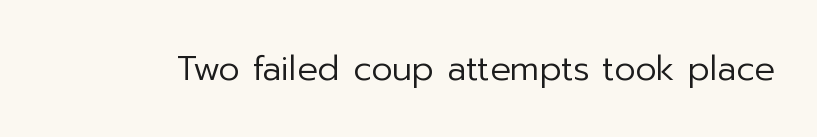
The image shows 34 px regular-weight sans-serif type, upright; set normal letter spacing, not underlined; low stroke contrast and a medium x-height.
